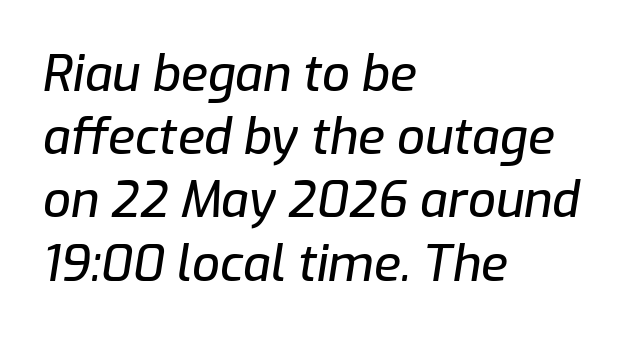
The face used here has a pronounced slope to its letters. Character widths vary here, with narrow letters taking less room than wide ones. The baseline area is clear. Where is the straight margin? On the left. The letterforms sit shoulder to shoulder at normal distance.
